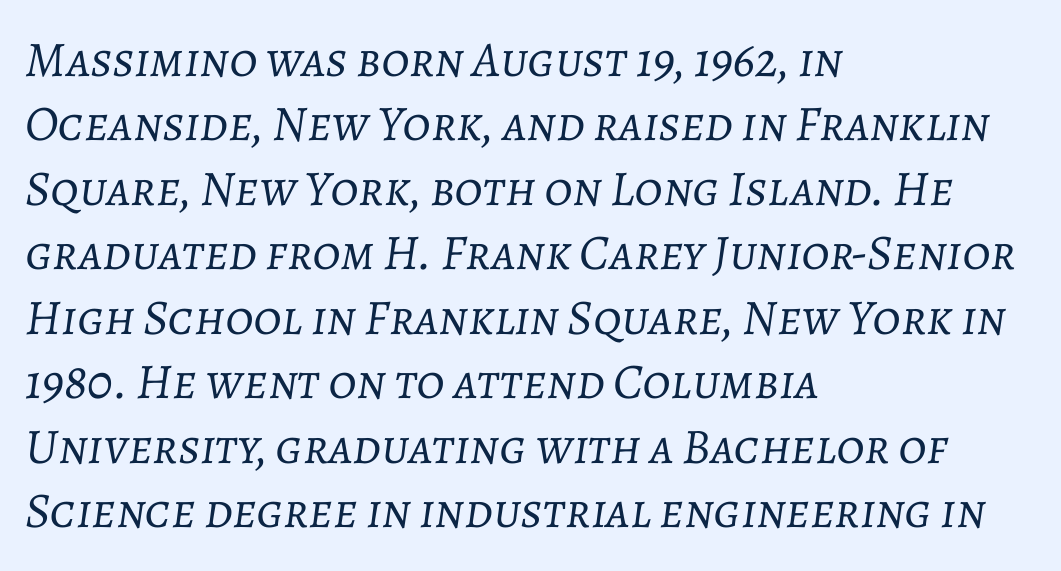
{"italic": "yes", "lean": "right", "slant_degrees": 7, "bold": "no", "weight": "light", "width": "normal", "stroke_contrast": "low", "x_height": "medium", "monospaced": "no", "underline": "no", "align": "left", "line_spacing": "normal", "line_spacing_ratio": 1.29, "letter_spacing": "normal", "letter_spacing_em": 0.0, "glyph_px": 50}
